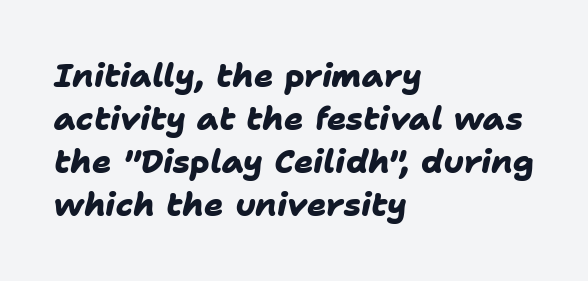
Q: Is the text bold? A: Yes.
Q: Is the typeface a serif or a sans-serif typeface? A: Sans-serif.
Q: Is the text underlined? A: No.
Q: How is the paragraph aligned? A: Left-aligned.
Q: Is the spacing between letters normal or unusually wide? A: Normal.
Q: Is the spacing between lines tight, normal or loose? A: Normal.
Q: Width (condensed, normal, or wide)? A: Normal.
Q: Stroke contrast? A: Low.
Q: x-height? A: Medium.
Q: Monospaced? A: No.
